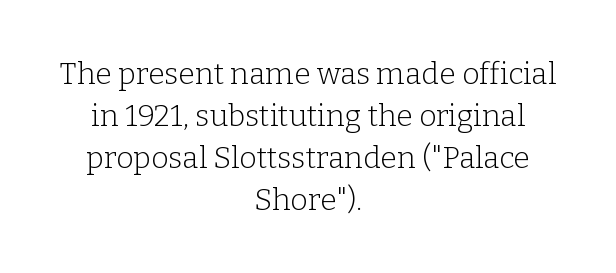
{"serif": "yes", "italic": "no", "bold": "no", "weight": "light", "width": "normal", "stroke_contrast": "low", "x_height": "medium", "monospaced": "no", "underline": "no", "align": "center", "line_spacing": "normal", "line_spacing_ratio": 1.4, "letter_spacing": "normal", "letter_spacing_em": 0.0, "glyph_px": 30}
